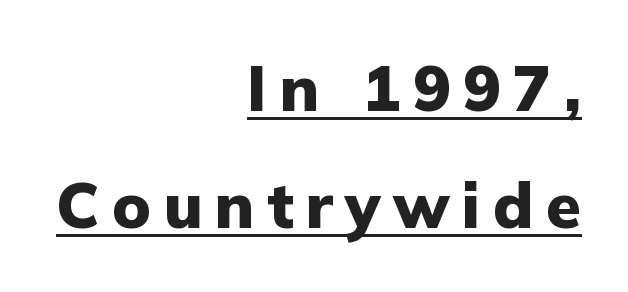
{"serif": "no", "italic": "no", "bold": "yes", "weight": "heavy", "width": "normal", "stroke_contrast": "low", "x_height": "medium", "monospaced": "no", "underline": "yes", "align": "right", "line_spacing_ratio": 1.86, "letter_spacing": "wide", "letter_spacing_em": 0.2, "glyph_px": 63}
